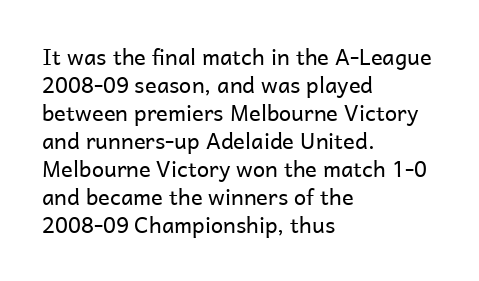
{"italic": "no", "bold": "no", "underline": "no", "align": "left", "line_spacing": "normal", "line_spacing_ratio": 1.27, "letter_spacing": "normal", "letter_spacing_em": 0.0, "glyph_px": 22}
